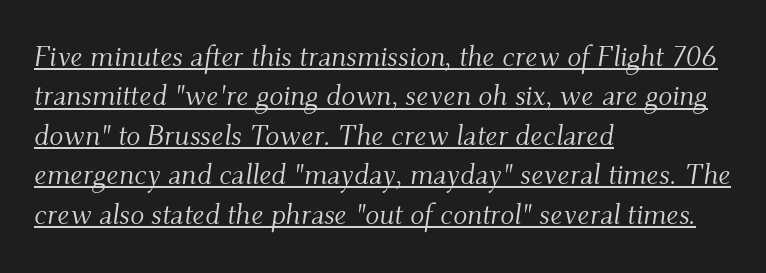
{"serif": "yes", "italic": "yes", "lean": "right", "slant_degrees": 9, "bold": "no", "weight": "light", "width": "normal", "stroke_contrast": "medium", "x_height": "small", "monospaced": "no", "underline": "yes", "align": "left", "line_spacing": "normal", "line_spacing_ratio": 1.36, "letter_spacing": "normal", "letter_spacing_em": 0.0, "glyph_px": 29}
